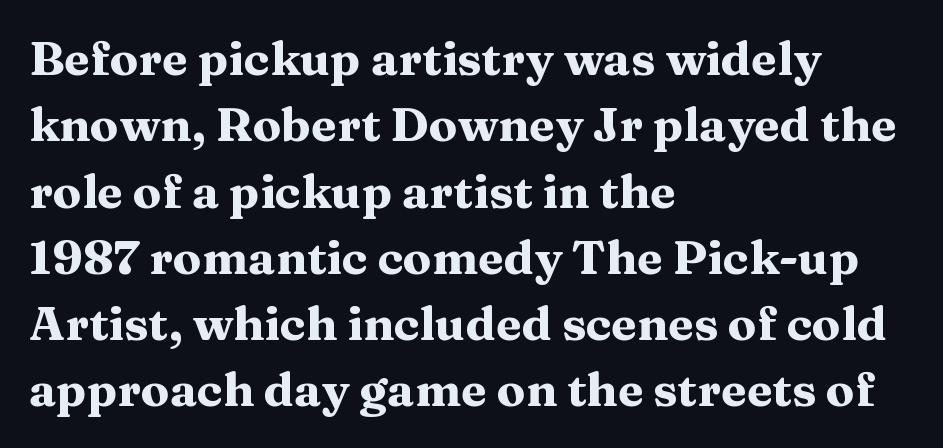
{"serif": "yes", "italic": "no", "bold": "yes", "weight": "heavy", "width": "wide", "stroke_contrast": "medium", "x_height": "medium", "monospaced": "no", "underline": "no", "align": "left", "line_spacing": "normal", "line_spacing_ratio": 1.41, "letter_spacing": "normal", "letter_spacing_em": 0.0, "glyph_px": 47}
